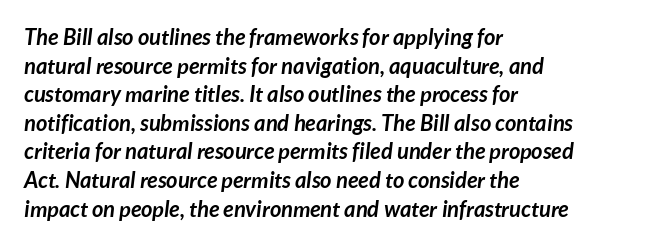
Rule under the text: the space is simply empty. Compared with typical paragraphs, the rows here are spaced about the same. Typographic density is high because the face is bold. This sample is left-justified, so line endings fall wherever the words run out.
